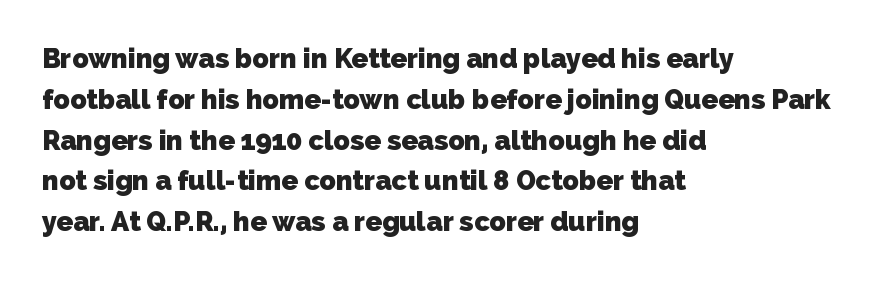
{"bold": "yes", "underline": "no", "align": "left", "line_spacing": "normal", "line_spacing_ratio": 1.51, "letter_spacing": "normal", "letter_spacing_em": 0.0, "glyph_px": 27}
